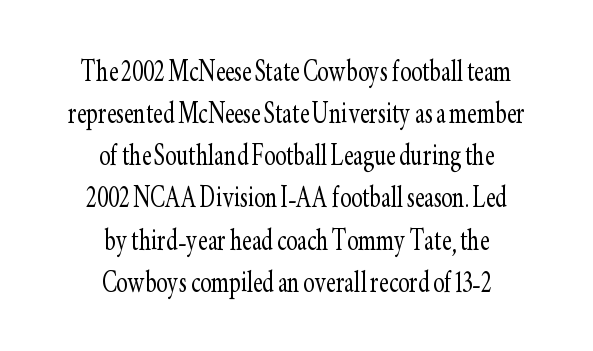
The text was rendered using a seriffed face with decorative stroke endings. Weight class: somewhere from thin through regular. Every character sits straight up, as roman type does. Which margin do the lines hug? Neither — every line sits in the middle.
